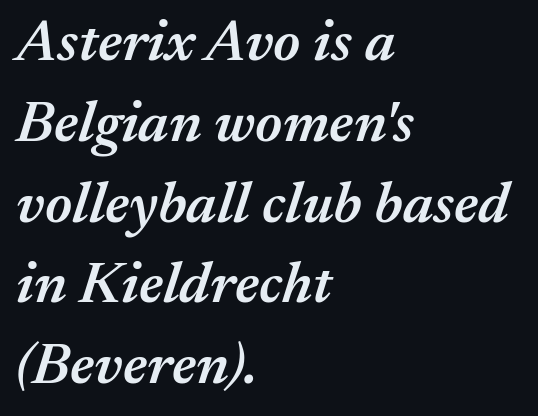
The image shows 59 px semibold type, italic (leaning right); set left-aligned, normal line spacing (1.37x), normal letter spacing, not underlined; medium stroke contrast and a medium x-height.
